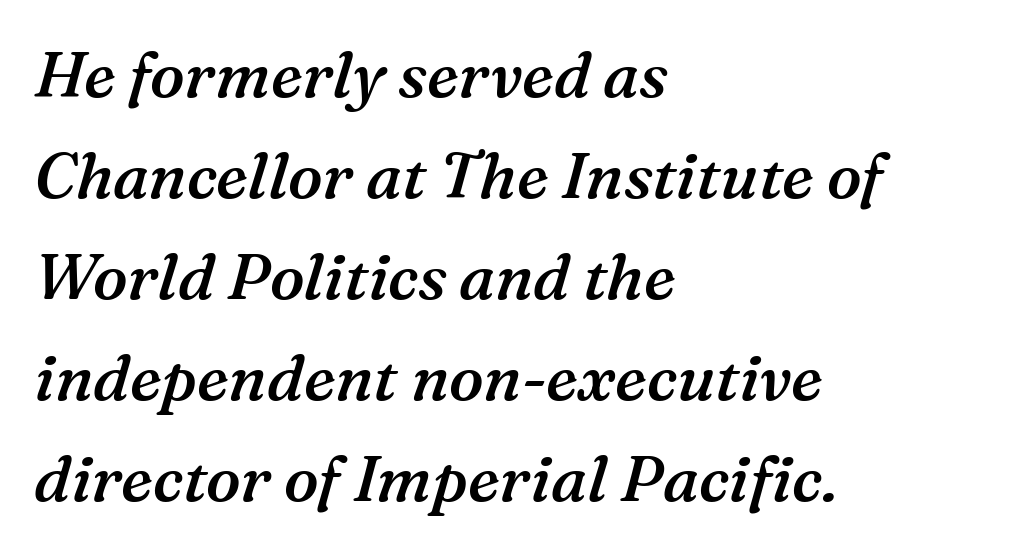
In terms of letterform style, serifs are clearly present. All the whitespace from short lines collects on the right. A bit beefed up — I'd call it semibold rather than bold. Normally led — the rows are evenly, conventionally spaced. Compared with ordinary roman type, these characters are visibly tilted. Does extra space separate the letters? No, they use regular spacing.
